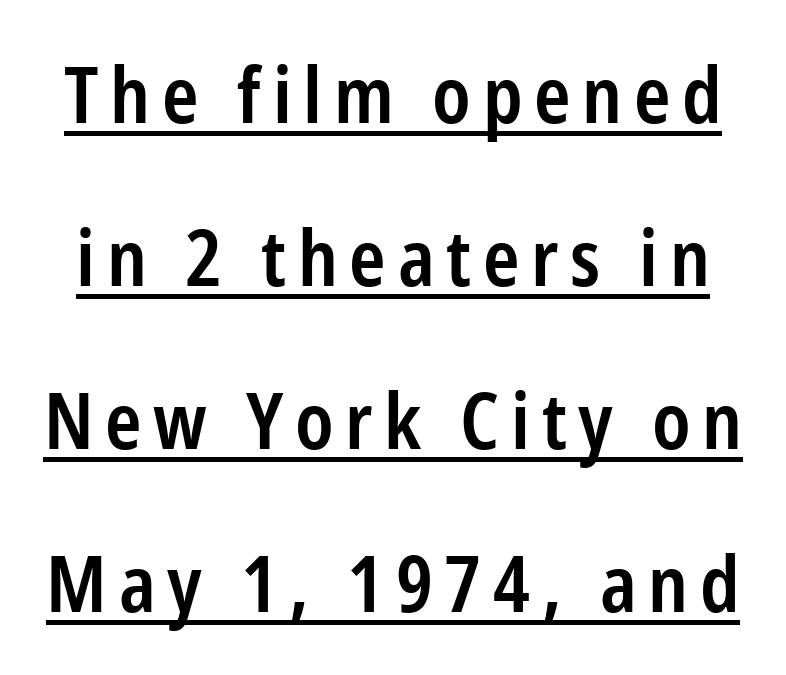
The lettering holds an erect, upright posture throughout. Each glyph is drawn with semibold strokes, heavier than normal yet not fully bold. The letters advance in unequal steps, a hallmark of proportional type. What kind of face is this? One without serifs — a sans.
